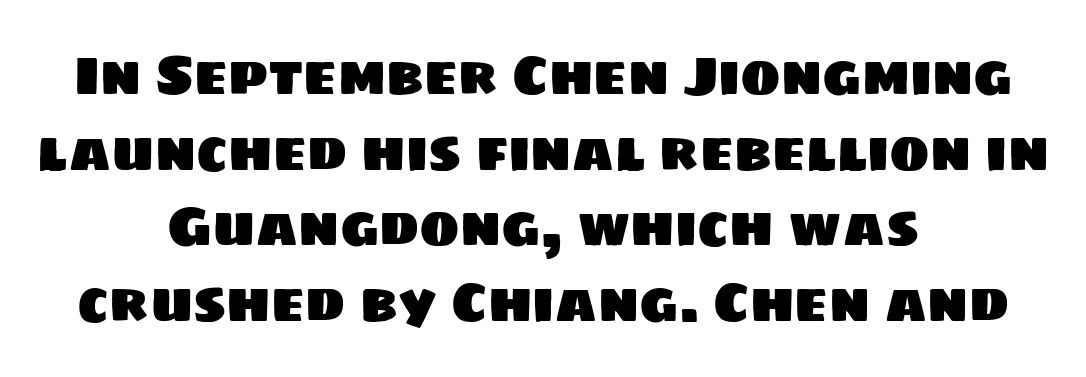
Q: Is the typeface a serif or a sans-serif typeface? A: Sans-serif.
Q: Is the text underlined? A: No.
Q: How is the paragraph aligned? A: Centered.
Q: Is the spacing between letters normal or unusually wide? A: Normal.
Q: Is the spacing between lines tight, normal or loose? A: Normal.
Q: Width (condensed, normal, or wide)? A: Normal.
Q: Stroke contrast? A: Low.
Q: x-height? A: Large.
Q: Monospaced? A: No.
